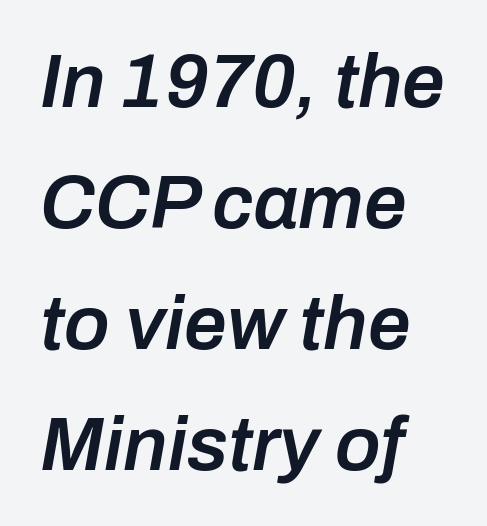
The image shows 76 px semibold type, italic (leaning right); set left-aligned, normal line spacing (1.59x), normal letter spacing, not underlined; low stroke contrast and a medium x-height.
